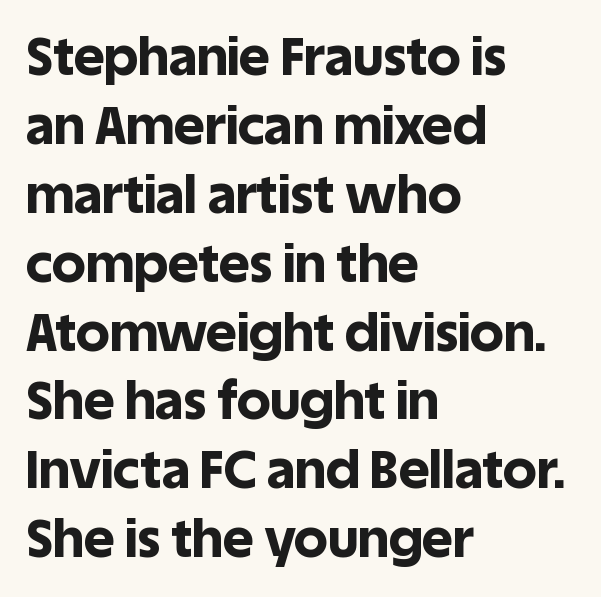
Q: Is the text bold? A: Yes.
Q: Is the text italic (slanted)? A: No, it is upright.
Q: Is the typeface a serif or a sans-serif typeface? A: Sans-serif.
Q: Is the text underlined? A: No.
Q: How is the paragraph aligned? A: Left-aligned.
Q: Is the spacing between letters normal or unusually wide? A: Normal.
Q: Is the spacing between lines tight, normal or loose? A: Normal.
Q: Width (condensed, normal, or wide)? A: Normal.
Q: x-height? A: Large.
Q: Monospaced? A: No.
